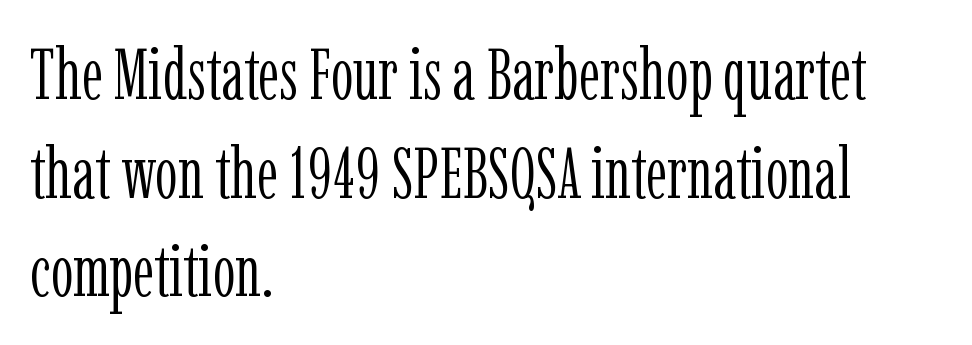
{"serif": "yes", "italic": "no", "bold": "no", "weight": "light", "width": "condensed", "stroke_contrast": "low", "x_height": "medium", "monospaced": "no", "underline": "no", "align": "left", "line_spacing": "normal", "line_spacing_ratio": 1.37, "letter_spacing": "normal", "letter_spacing_em": 0.0, "glyph_px": 72}
